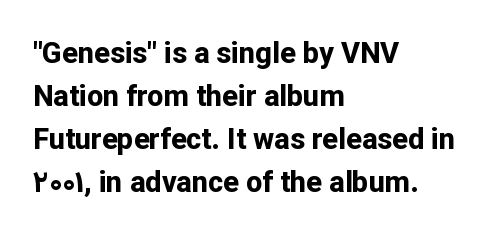
Q: Is the text bold? A: Yes.
Q: Is the text italic (slanted)? A: No, it is upright.
Q: Is the typeface a serif or a sans-serif typeface? A: Sans-serif.
Q: Is the text underlined? A: No.
Q: How is the paragraph aligned? A: Left-aligned.
Q: Is the spacing between letters normal or unusually wide? A: Normal.
Q: Is the spacing between lines tight, normal or loose? A: Normal.
Q: Width (condensed, normal, or wide)? A: Normal.
Q: Stroke contrast? A: Low.
Q: x-height? A: Medium.
Q: Monospaced? A: No.
